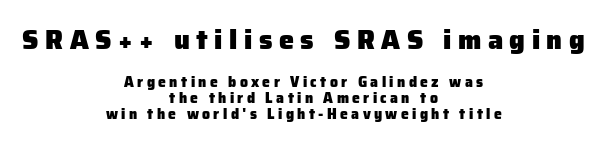
The image shows 27 px bold type, upright; set centered, line spacing 1.16x, unusually wide letter spacing (+0.24 em), not underlined; the first (top) block is 1.93x larger.
